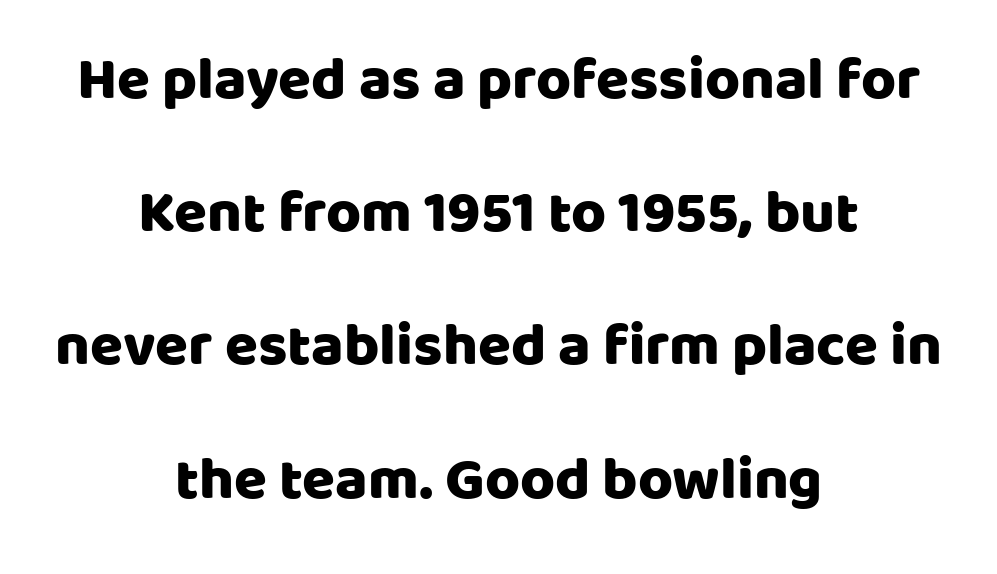
The image shows 60 px sans-serif type, upright; set centered, loose line spacing (2.22x), normal letter spacing, not underlined; low stroke contrast and a large x-height.
